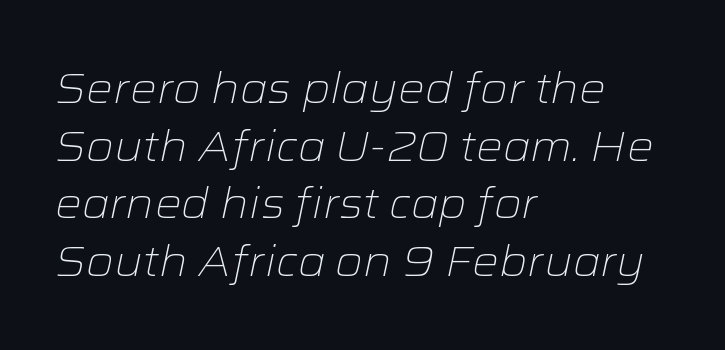
{"italic": "yes", "lean": "right", "slant_degrees": 12, "bold": "no", "weight": "light", "width": "wide", "stroke_contrast": "low", "x_height": "medium", "monospaced": "no", "underline": "no", "align": "left", "line_spacing": "normal", "line_spacing_ratio": 1.37, "letter_spacing": "normal", "letter_spacing_em": 0.0, "glyph_px": 42}
